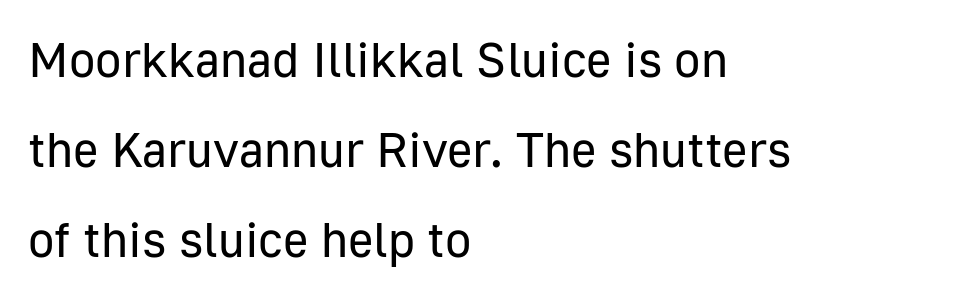
Q: Is the text bold? A: No.
Q: Is the text italic (slanted)? A: No, it is upright.
Q: Is the typeface a serif or a sans-serif typeface? A: Sans-serif.
Q: Is the text underlined? A: No.
Q: How is the paragraph aligned? A: Left-aligned.
Q: Is the spacing between letters normal or unusually wide? A: Normal.
Q: Width (condensed, normal, or wide)? A: Normal.
Q: Stroke contrast? A: Low.
Q: x-height? A: Medium.
Q: Monospaced? A: No.
